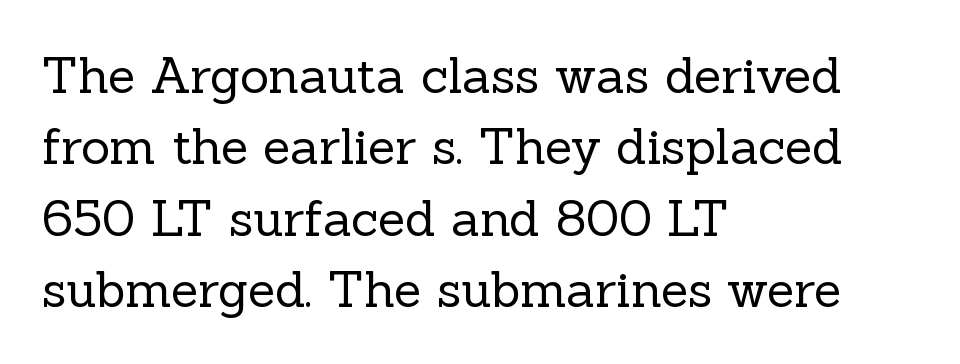
{"serif": "yes", "italic": "no", "bold": "no", "weight": "regular", "width": "normal", "x_height": "medium", "monospaced": "no", "underline": "no", "align": "left", "line_spacing": "normal", "line_spacing_ratio": 1.43, "letter_spacing": "normal", "letter_spacing_em": 0.0, "glyph_px": 50}
